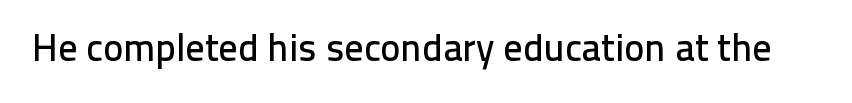
The image shows 38 px sans-serif type, upright; set normal letter spacing, not underlined; low stroke contrast and a medium x-height.
